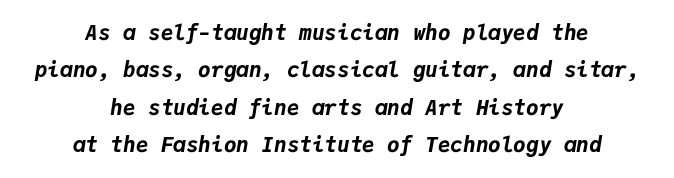
The image shows 21 px bold type, italic (leaning right); set centered, line spacing 1.78x, normal letter spacing, not underlined.
